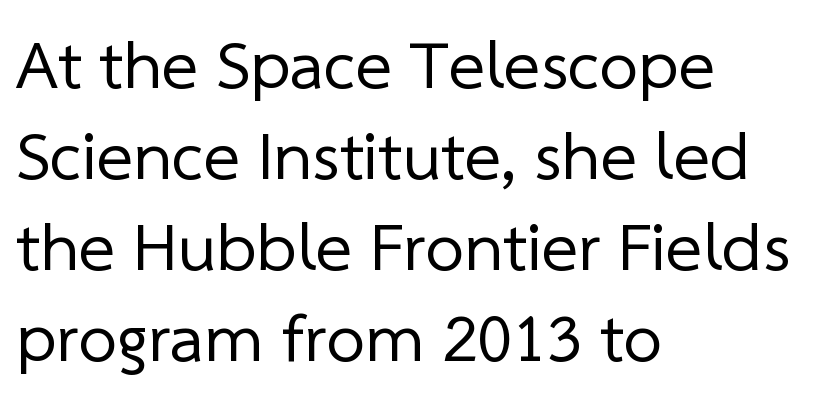
The image shows 69 px regular-weight sans-serif type; set left-aligned, normal line spacing (1.32x), normal letter spacing, not underlined; low stroke contrast and a medium x-height.
